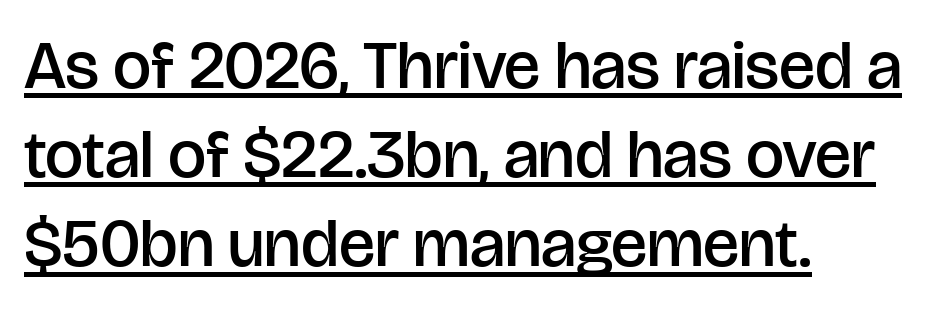
The image shows 68 px semibold sans-serif type, upright; set left-aligned, normal line spacing (1.31x), normal letter spacing, underlined; low stroke contrast and a large x-height.
